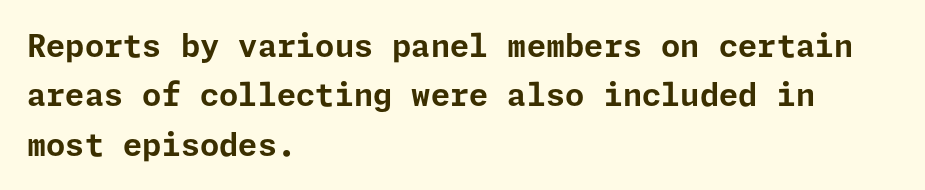
Typographically, this falls in the sans-serif category. On the weight axis this lands at bold, roughly 700. Beneath every word, the page is bare. Characters remain perfectly vertical along every line.
